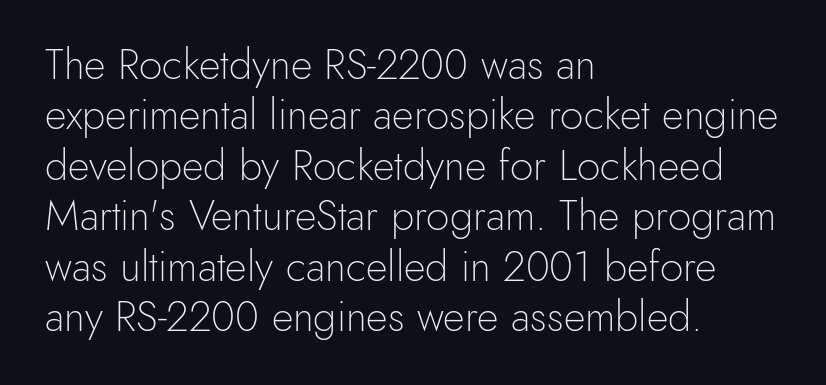
The gap between lines stays unmarked. Proportional: the letters do not fall into vertical columns. Nobody touched the tracking dial on this one. Stems and bowls with no extra thickness — not bold. The characters display no serif detailing; their extremities are plain.
